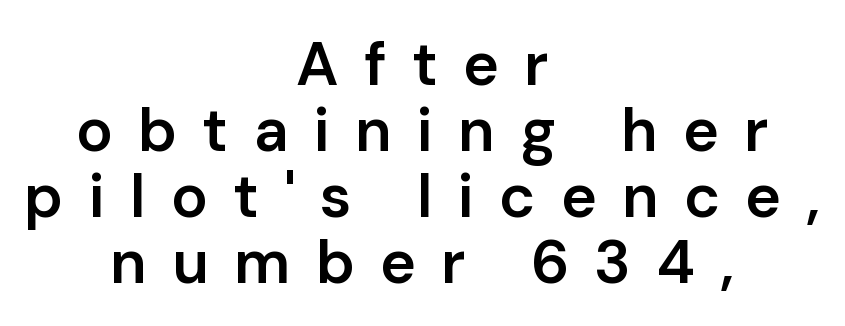
Q: Is the text bold? A: Semi-bold.
Q: Is the text italic (slanted)? A: No, it is upright.
Q: Is the typeface a serif or a sans-serif typeface? A: Sans-serif.
Q: Is the text underlined? A: No.
Q: How is the paragraph aligned? A: Centered.
Q: Is the spacing between letters normal or unusually wide? A: Unusually wide.
Q: Is the spacing between lines tight, normal or loose? A: Tight.
Q: Width (condensed, normal, or wide)? A: Normal.
Q: Stroke contrast? A: Low.
Q: x-height? A: Medium.
Q: Monospaced? A: No.
